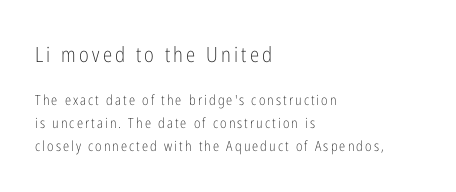
Q: Is the text bold? A: No.
Q: Is the text italic (slanted)? A: No, it is upright.
Q: Is the text underlined? A: No.
Q: How is the paragraph aligned? A: Left-aligned.
Q: Is the spacing between lines tight, normal or loose? A: Normal.
Q: Which block of text is set in a larger size, the first (top) or the second (bottom)? A: The first (top) one.
